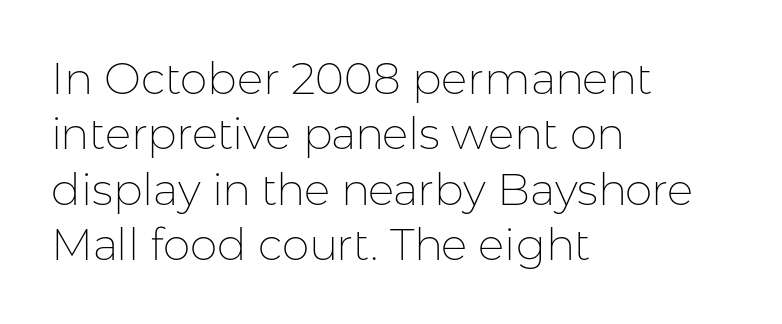
No word sits above an underline. Looks like regular typesetting: each glyph gets only the width it needs. Evenly set lines give the paragraph a standard silhouette. No heavy texture on the line: the type isn't bold.
